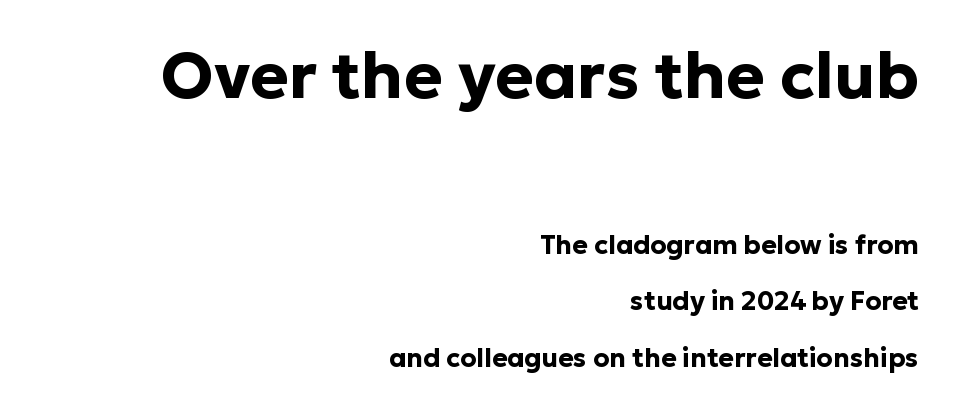
Q: Is the text bold? A: Yes.
Q: Is the text italic (slanted)? A: No, it is upright.
Q: Is the typeface a serif or a sans-serif typeface? A: Sans-serif.
Q: Is the text underlined? A: No.
Q: How is the paragraph aligned? A: Right-aligned.
Q: Is the spacing between letters normal or unusually wide? A: Normal.
Q: Is the spacing between lines tight, normal or loose? A: Loose.
Q: Which block of text is set in a larger size, the first (top) or the second (bottom)? A: The first (top) one.
Q: Width (condensed, normal, or wide)? A: Normal.
Q: Stroke contrast? A: Low.
Q: x-height? A: Medium.
Q: Monospaced? A: No.
